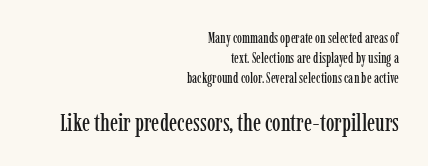
Q: Is the text italic (slanted)? A: No, it is upright.
Q: Is the text underlined? A: No.
Q: How is the paragraph aligned? A: Right-aligned.
Q: Is the spacing between letters normal or unusually wide? A: Normal.
Q: Is the spacing between lines tight, normal or loose? A: Normal.
Q: Which block of text is set in a larger size, the first (top) or the second (bottom)? A: The second (bottom) one.
